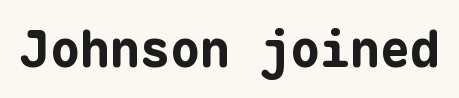
The image shows 50 px bold sans-serif type, upright, monospaced; set normal letter spacing, not underlined; low stroke contrast and a medium x-height.
